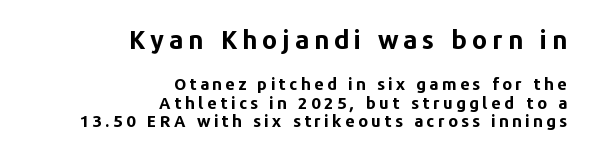
{"italic": "no", "bold": "yes", "underline": "no", "align": "right", "line_spacing": "tight", "line_spacing_ratio": 1.11, "larger_block": "first", "size_ratio": 1.53, "glyph_px": 26}
